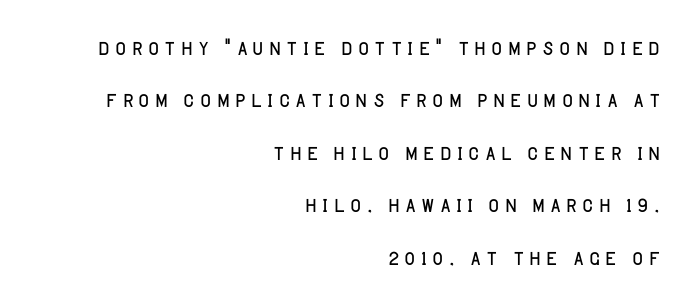
{"serif": "no", "italic": "no", "bold": "no", "weight": "light", "width": "normal", "stroke_contrast": "low", "x_height": "large", "monospaced": "no", "underline": "no", "align": "right", "line_spacing_ratio": 1.81, "glyph_px": 29}
